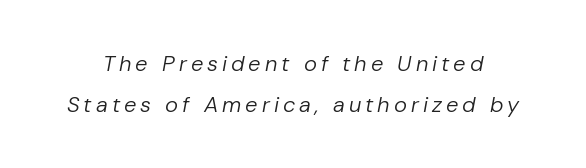
Q: Is the text bold? A: No.
Q: Is the text italic (slanted)? A: Yes, it leans right by about 10 degrees.
Q: Is the text underlined? A: No.
